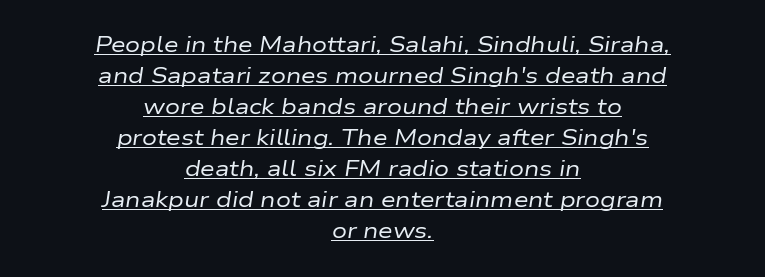
Q: Is the text bold? A: No.
Q: Is the text italic (slanted)? A: Yes, it leans right by about 9 degrees.
Q: Is the text underlined? A: Yes.
Q: How is the paragraph aligned? A: Centered.
Q: Is the spacing between letters normal or unusually wide? A: Normal.
Q: Is the spacing between lines tight, normal or loose? A: Normal.
